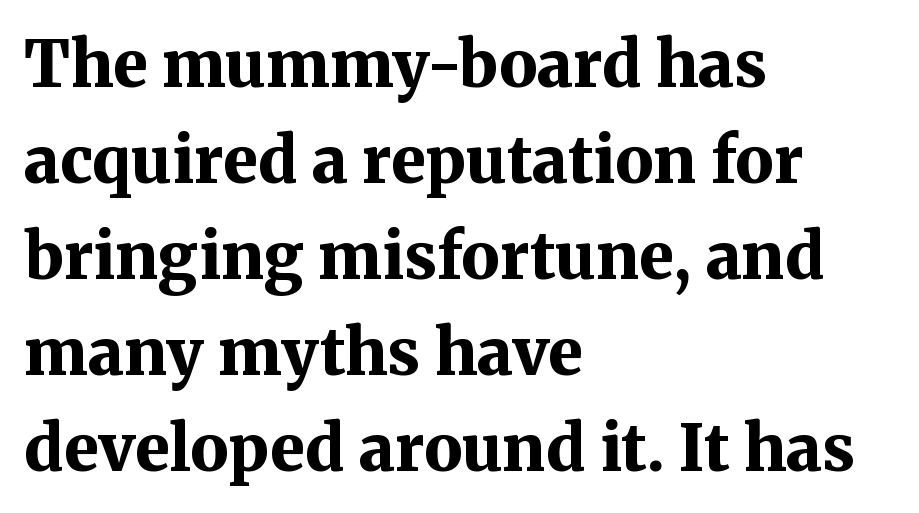
What stands out about the letter spacing? Nothing — it is the standard amount. Here the designer chose a conventional face with non-uniform glyph widths. One-word summary of the alignment: left. Underlining? Definitely not there. I'd call this a serif setting — the letters wear small feet. Baseline-to-baseline distance is the conventional proportion of letter height.
